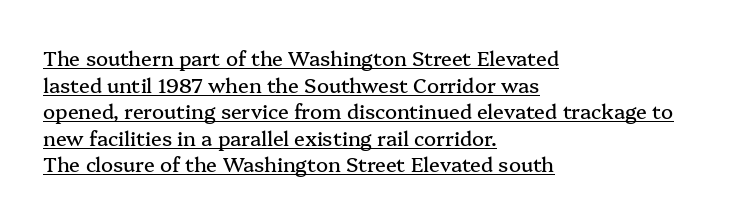
Q: Is the text italic (slanted)? A: No, it is upright.
Q: Is the text underlined? A: Yes.
Q: How is the paragraph aligned? A: Left-aligned.
Q: Is the spacing between letters normal or unusually wide? A: Normal.
Q: Is the spacing between lines tight, normal or loose? A: Normal.
